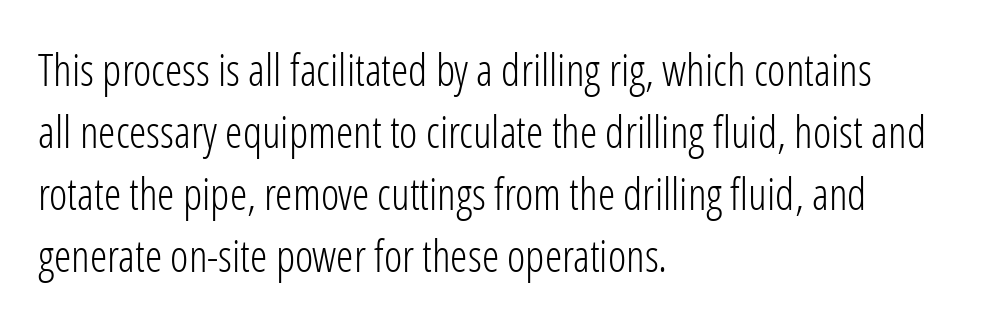
Q: Is the text bold? A: No.
Q: Is the text italic (slanted)? A: No, it is upright.
Q: Is the typeface a serif or a sans-serif typeface? A: Sans-serif.
Q: Is the text underlined? A: No.
Q: How is the paragraph aligned? A: Left-aligned.
Q: Is the spacing between letters normal or unusually wide? A: Normal.
Q: Is the spacing between lines tight, normal or loose? A: Normal.
Q: Width (condensed, normal, or wide)? A: Condensed.
Q: Stroke contrast? A: Low.
Q: x-height? A: Medium.
Q: Monospaced? A: No.
